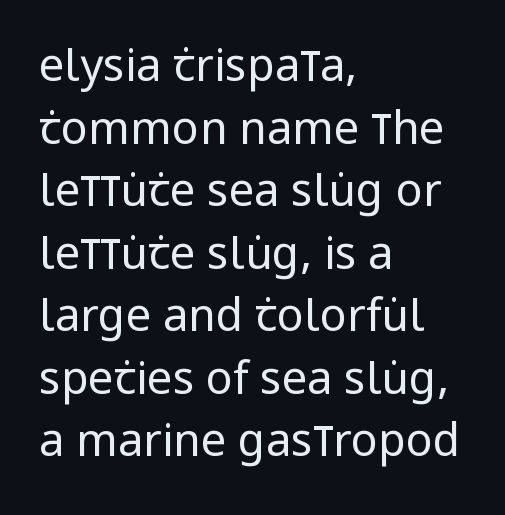
The image shows 45 px regular-weight, condensed sans-serif type, upright; set left-aligned, normal line spacing (1.39x), normal letter spacing, not underlined; low stroke contrast and a large x-height.
